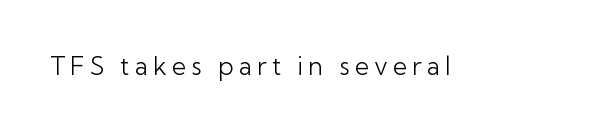
Nothing heavy about these letters — not bold at all. Students, note that the glyphs here are deliberately spaced far apart. The space directly below the letters is spotless. Rendered with straight, roman letterforms.
